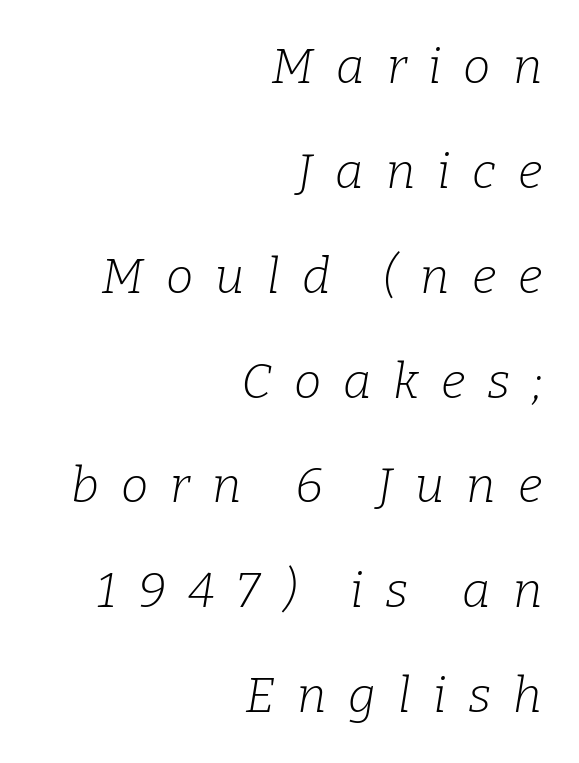
Q: Is the text bold? A: No.
Q: Is the text italic (slanted)? A: Yes, it leans right by about 9 degrees.
Q: Is the typeface a serif or a sans-serif typeface? A: Serif.
Q: Is the text underlined? A: No.
Q: How is the paragraph aligned? A: Right-aligned.
Q: Is the spacing between letters normal or unusually wide? A: Unusually wide.
Q: Is the spacing between lines tight, normal or loose? A: Loose.
Q: Width (condensed, normal, or wide)? A: Normal.
Q: Stroke contrast? A: Low.
Q: x-height? A: Medium.
Q: Monospaced? A: No.
